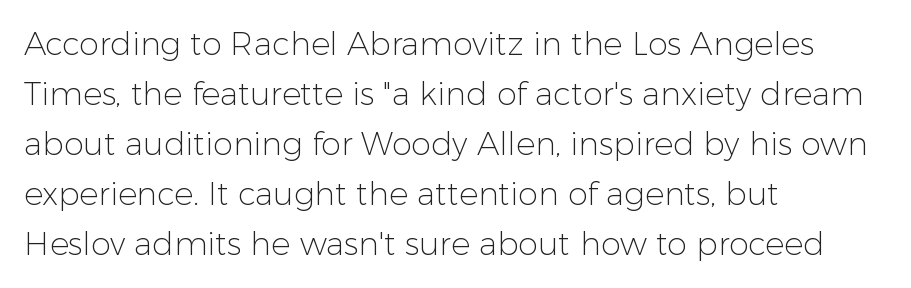
Q: Is the text bold? A: No.
Q: Is the text italic (slanted)? A: No, it is upright.
Q: Is the typeface a serif or a sans-serif typeface? A: Sans-serif.
Q: Is the text underlined? A: No.
Q: How is the paragraph aligned? A: Left-aligned.
Q: Is the spacing between letters normal or unusually wide? A: Normal.
Q: Is the spacing between lines tight, normal or loose? A: Normal.
Q: Width (condensed, normal, or wide)? A: Normal.
Q: Stroke contrast? A: Low.
Q: x-height? A: Medium.
Q: Monospaced? A: No.
